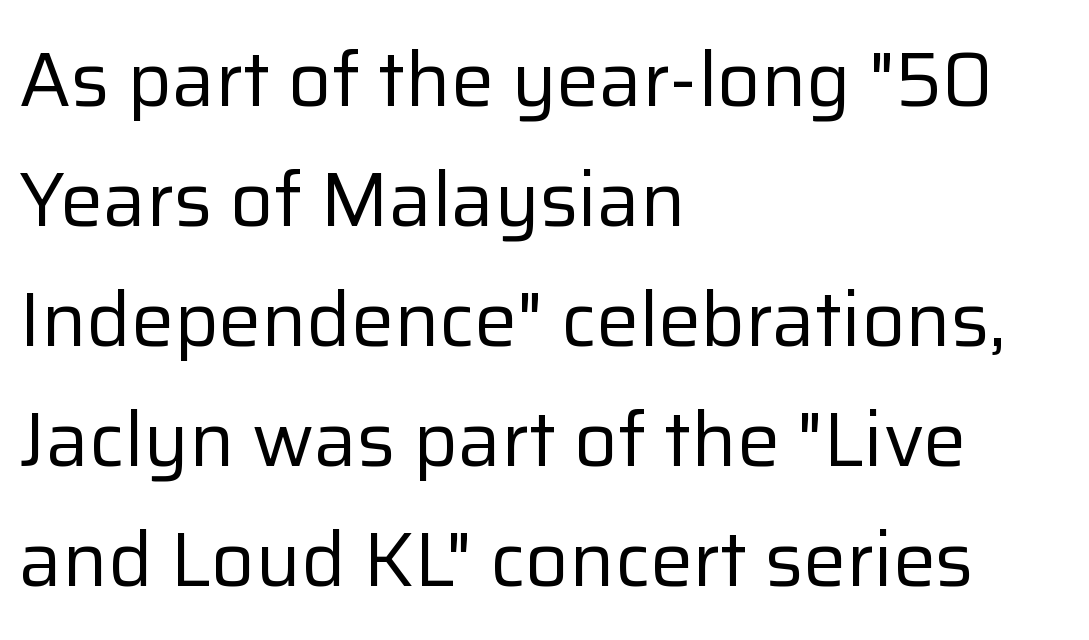
{"serif": "no", "italic": "no", "bold": "no", "weight": "regular", "width": "normal", "stroke_contrast": "low", "x_height": "medium", "monospaced": "no", "underline": "no", "align": "left", "line_spacing": "normal", "line_spacing_ratio": 1.58, "letter_spacing": "normal", "letter_spacing_em": 0.0, "glyph_px": 76}
